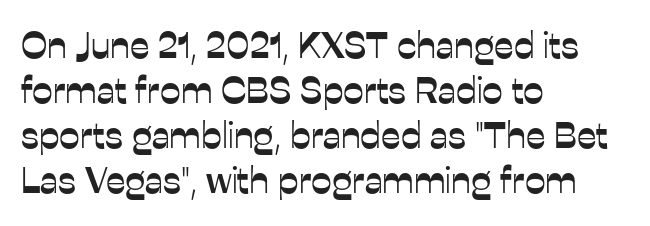
{"serif": "no", "italic": "no", "width": "normal", "stroke_contrast": "low", "x_height": "medium", "monospaced": "no", "underline": "no", "align": "left", "line_spacing_ratio": 1.22, "letter_spacing": "normal", "letter_spacing_em": 0.0, "glyph_px": 37}
